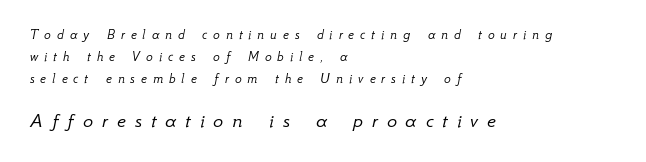
The image shows 21 px text type, italic (leaning right); set left-aligned, normal line spacing (1.57x), unusually wide letter spacing (+0.43 em), not underlined; the second (bottom) block is 1.5x larger.
